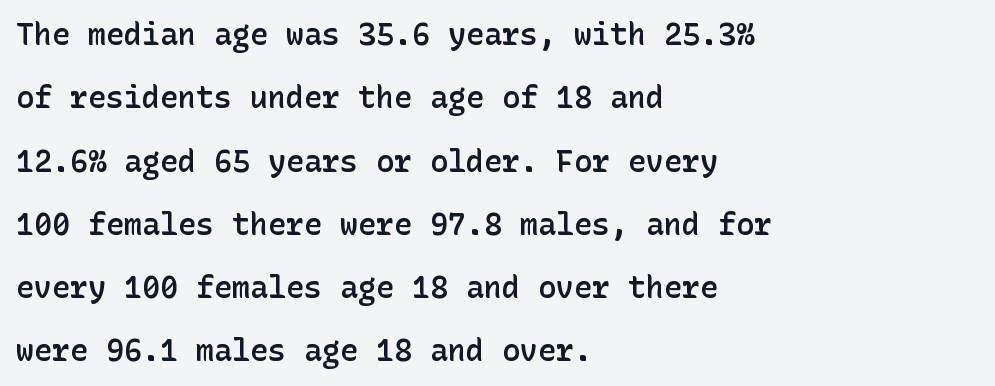
Q: Is the text bold? A: Semi-bold.
Q: Is the text italic (slanted)? A: No, it is upright.
Q: Is the typeface a serif or a sans-serif typeface? A: Sans-serif.
Q: Is the text underlined? A: No.
Q: How is the paragraph aligned? A: Left-aligned.
Q: Is the spacing between letters normal or unusually wide? A: Normal.
Q: Is the spacing between lines tight, normal or loose? A: Loose.
Q: Width (condensed, normal, or wide)? A: Normal.
Q: Stroke contrast? A: Low.
Q: x-height? A: Medium.
